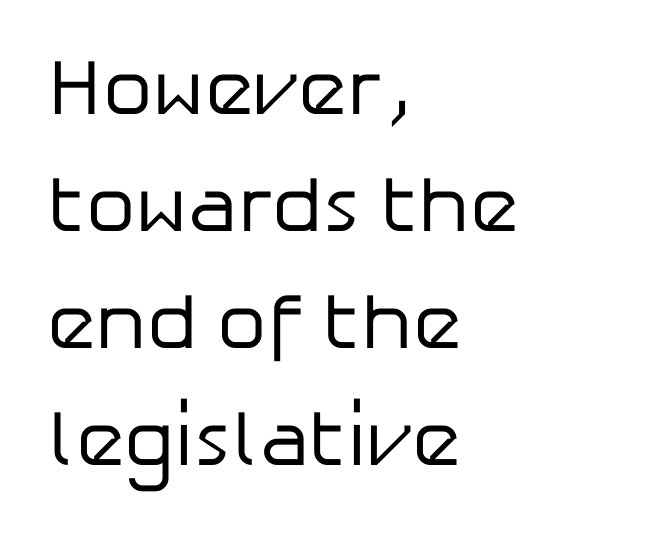
Regarding serifs, this sample does without them. Interline gaps are of average width in this sample. Weight: in the light-to-regular range. Glance below the letters and you will spot only blank space. Words appear dense and cohesive because spacing is normal. Vertical strokes here are truly vertical.
